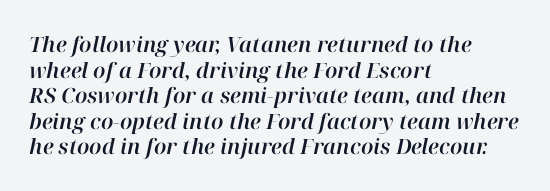
The image shows 21 px text type, italic (leaning right); set left-aligned, line spacing 1.22x, normal letter spacing, not underlined.
